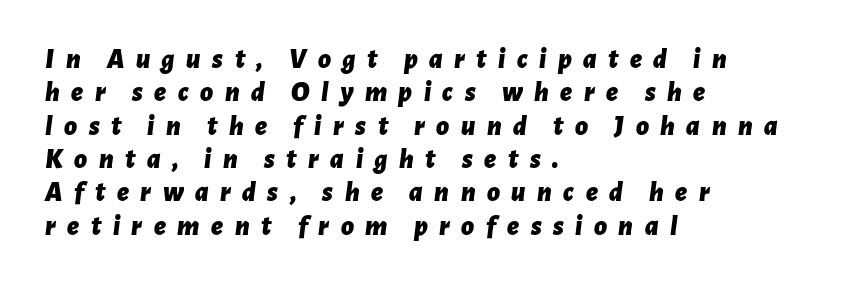
A dark, heavy texture on the line: the type is bold. Loose tracking; the words dissolve into strings of separated letters. Every character sits at an angle, as italics do. The letters advance in unequal steps, a hallmark of proportional type. These lines stack with their left ends in a neat column.
